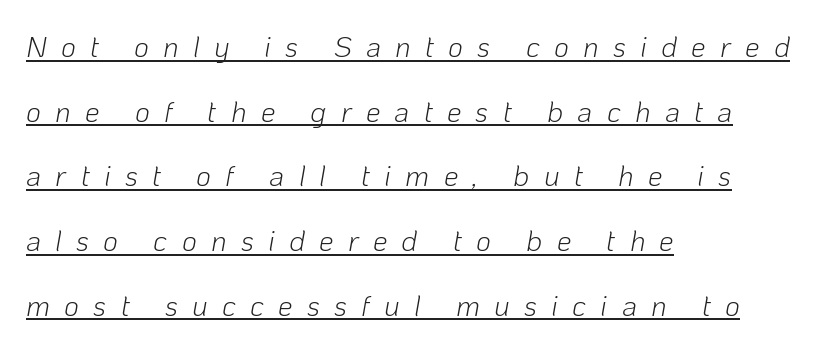
The image shows 29 px light type, italic (leaning right); set left-aligned, loose line spacing (2.23x), unusually wide letter spacing (+0.49 em), underlined; low stroke contrast and a medium x-height.
